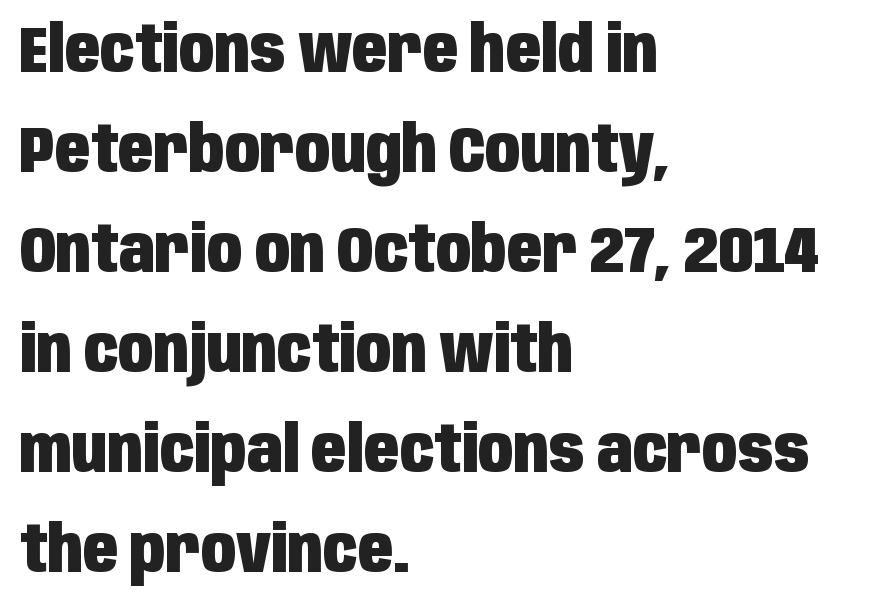
Q: Is the text bold? A: Yes.
Q: Is the text italic (slanted)? A: No, it is upright.
Q: Is the typeface a serif or a sans-serif typeface? A: Sans-serif.
Q: Is the text underlined? A: No.
Q: How is the paragraph aligned? A: Left-aligned.
Q: Is the spacing between letters normal or unusually wide? A: Normal.
Q: Is the spacing between lines tight, normal or loose? A: Normal.
Q: Width (condensed, normal, or wide)? A: Condensed.
Q: Stroke contrast? A: Low.
Q: x-height? A: Large.
Q: Monospaced? A: No.
